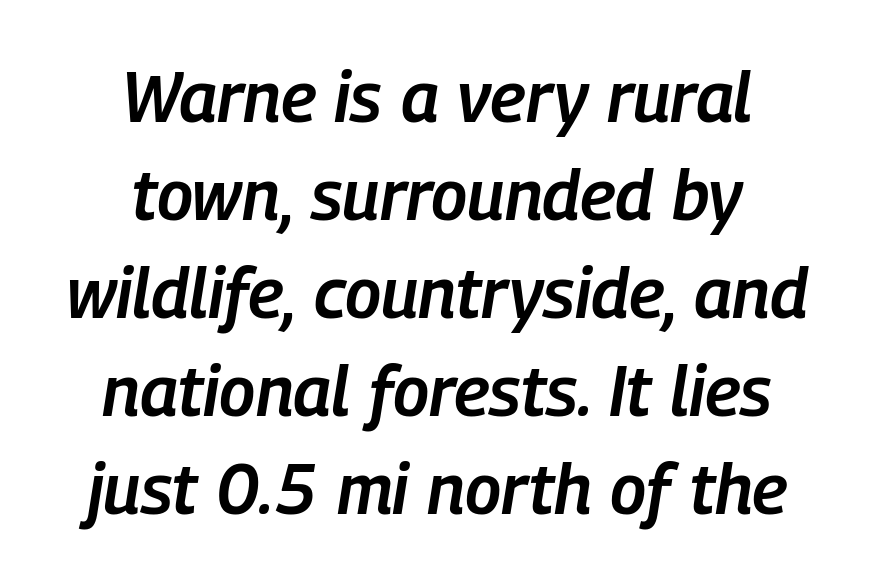
Is this a fixed-width face? No — the glyphs have proportional, varying widths. Type without underlining. Compared with a flush-left layout, this one balances lines on the center instead. Leading: standard. Observe the lean: these are italic letterforms.
